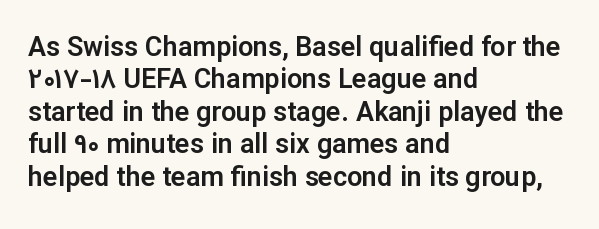
Q: Is the text italic (slanted)? A: No, it is upright.
Q: Is the text underlined? A: No.
Q: How is the paragraph aligned? A: Left-aligned.
Q: Is the spacing between letters normal or unusually wide? A: Normal.
